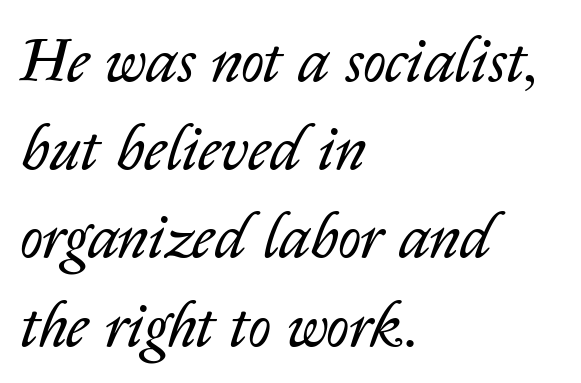
The image shows 63 px regular-weight type, italic (leaning right); set left-aligned, normal line spacing (1.4x), normal letter spacing, not underlined; low stroke contrast and a medium x-height.
